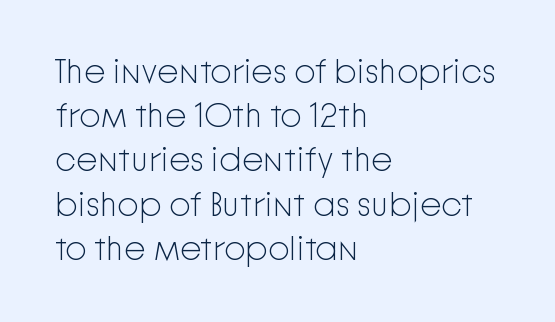
The image shows 34 px light sans-serif type, upright; set left-aligned, normal line spacing (1.3x), normal letter spacing, not underlined; low stroke contrast and a medium x-height.
